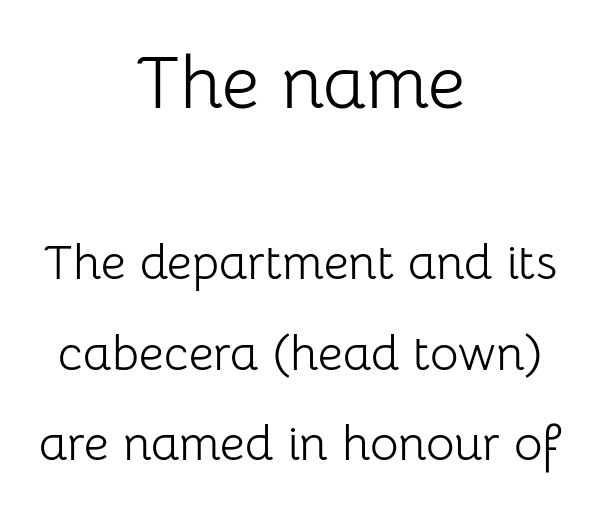
The image shows 74 px light sans-serif type, upright; set centered, line spacing 1.84x, normal letter spacing, not underlined; the first (top) block is 1.51x larger; low stroke contrast and a medium x-height.
